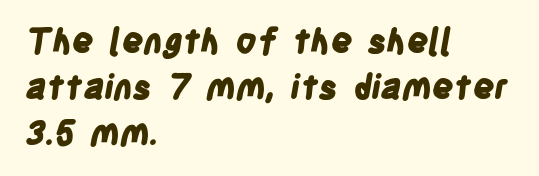
The image shows 34 px bold, condensed sans-serif type; set left-aligned, normal line spacing (1.36x), normal letter spacing, not underlined; low stroke contrast and a large x-height.
